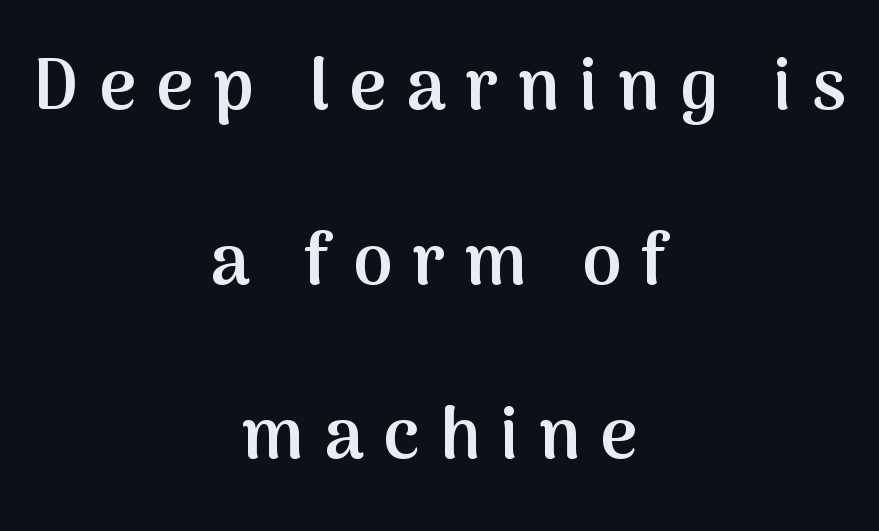
Each glyph is drawn with semibold strokes, heavier than normal yet not fully bold. A typesetter would label this face a sans. A centered setting, common on invitations and titles, is used for this passage. The letters advance in unequal steps, a hallmark of proportional type. Leading is clearly above the norm, producing a sparse column. Check under the words: just untouched page.
